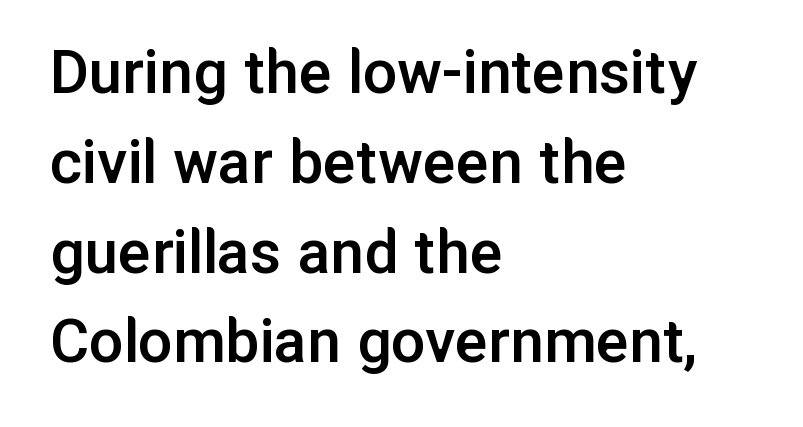
Typographic density is moderately raised because the face is semibold. The vertical gap from one line to the next is medium. A roman cut, with each character standing at attention. The face used here is proportionally spaced, like ordinary book or web type. I'd call this a sans setting — the letters go barefoot. This sample uses plain, unmodified letter spacing.
